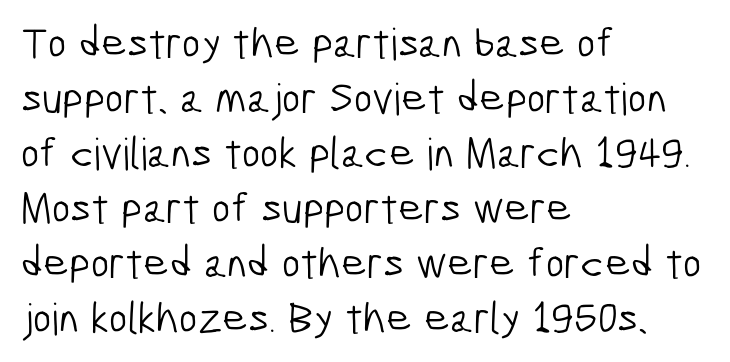
Q: Is the text bold? A: No.
Q: Is the typeface a serif or a sans-serif typeface? A: Sans-serif.
Q: Is the text underlined? A: No.
Q: How is the paragraph aligned? A: Left-aligned.
Q: Is the spacing between letters normal or unusually wide? A: Normal.
Q: Is the spacing between lines tight, normal or loose? A: Normal.
Q: Width (condensed, normal, or wide)? A: Condensed.
Q: Stroke contrast? A: Low.
Q: x-height? A: Medium.
Q: Monospaced? A: No.
